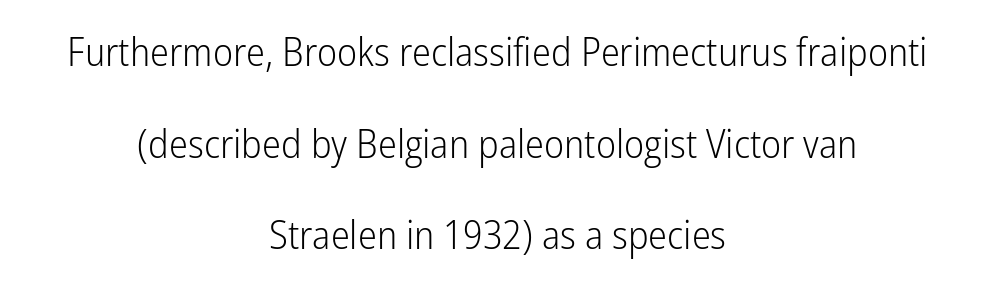
Q: Is the text bold? A: No.
Q: Is the text italic (slanted)? A: No, it is upright.
Q: Is the typeface a serif or a sans-serif typeface? A: Sans-serif.
Q: Is the text underlined? A: No.
Q: How is the paragraph aligned? A: Centered.
Q: Is the spacing between letters normal or unusually wide? A: Normal.
Q: Is the spacing between lines tight, normal or loose? A: Loose.
Q: Width (condensed, normal, or wide)? A: Condensed.
Q: Stroke contrast? A: Low.
Q: x-height? A: Medium.
Q: Monospaced? A: No.
